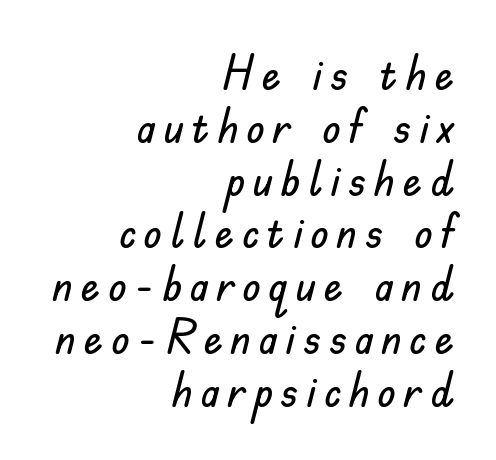
The image shows 48 px sans-serif type; set right-aligned, tight line spacing (1.1x), not underlined; low stroke contrast and a small x-height.
